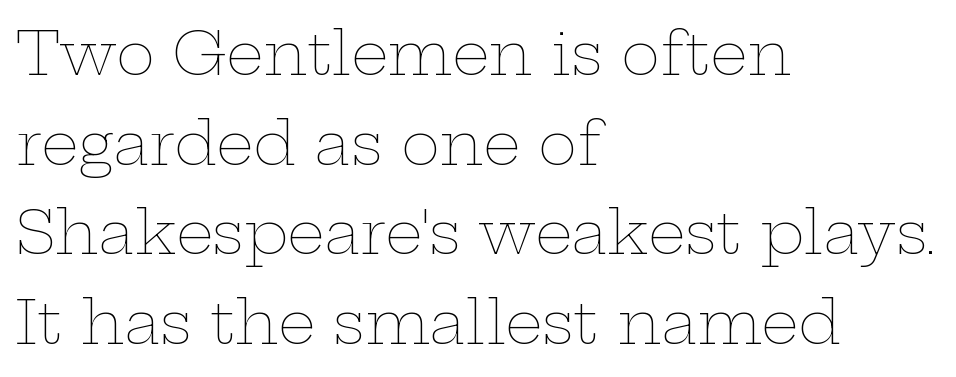
The image shows 59 px thin, wide type, upright; set left-aligned, normal line spacing (1.52x), normal letter spacing, not underlined; low stroke contrast and a medium x-height.
